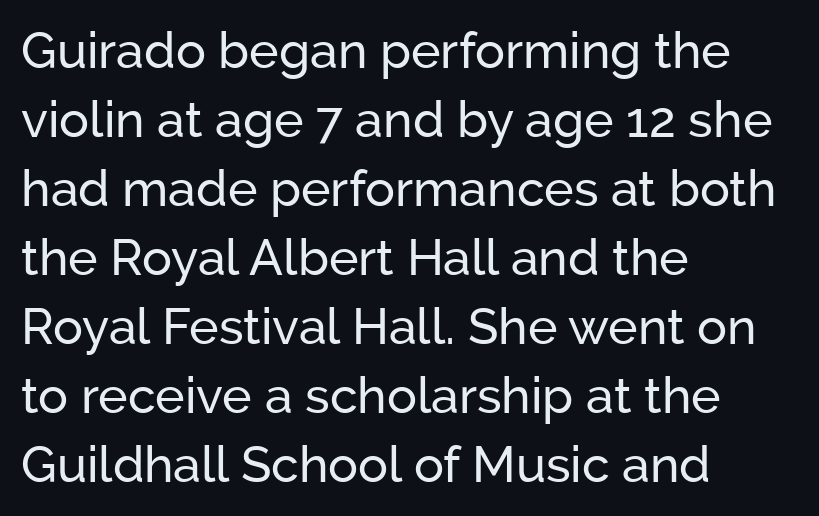
Q: Is the text italic (slanted)? A: No, it is upright.
Q: Is the typeface a serif or a sans-serif typeface? A: Sans-serif.
Q: Is the text underlined? A: No.
Q: How is the paragraph aligned? A: Left-aligned.
Q: Is the spacing between letters normal or unusually wide? A: Normal.
Q: Is the spacing between lines tight, normal or loose? A: Normal.
Q: Width (condensed, normal, or wide)? A: Normal.
Q: Stroke contrast? A: Low.
Q: x-height? A: Medium.
Q: Monospaced? A: No.
